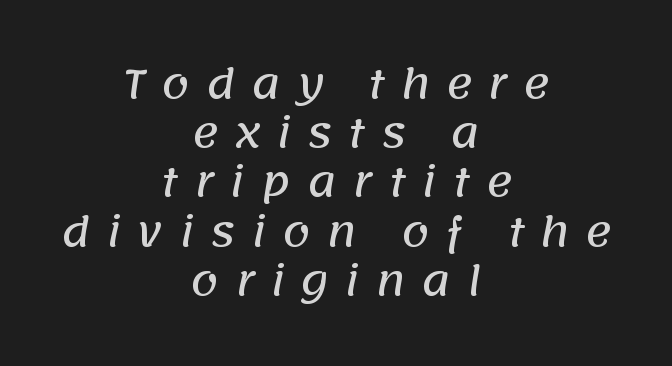
Q: Is the typeface a serif or a sans-serif typeface? A: Sans-serif.
Q: Is the text underlined? A: No.
Q: How is the paragraph aligned? A: Centered.
Q: Is the spacing between letters normal or unusually wide? A: Unusually wide.
Q: Width (condensed, normal, or wide)? A: Normal.
Q: Stroke contrast? A: Low.
Q: x-height? A: Large.
Q: Monospaced? A: No.
